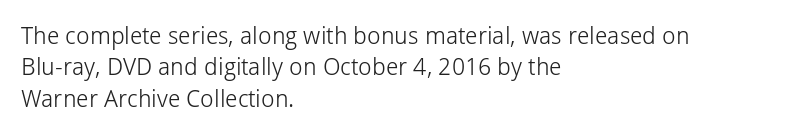
Q: Is the text bold? A: No.
Q: Is the text italic (slanted)? A: No, it is upright.
Q: Is the text underlined? A: No.
Q: How is the paragraph aligned? A: Left-aligned.
Q: Is the spacing between letters normal or unusually wide? A: Normal.
Q: Is the spacing between lines tight, normal or loose? A: Normal.
